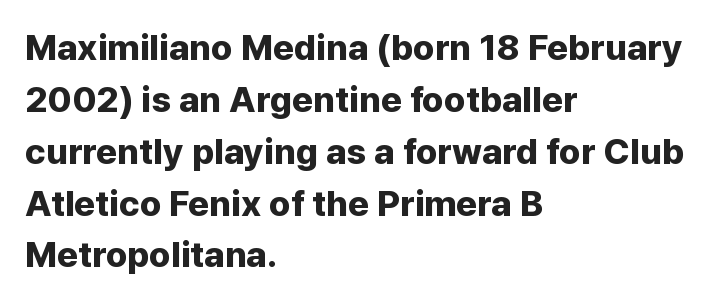
The image shows 36 px bold sans-serif type, upright; set left-aligned, normal line spacing (1.44x), normal letter spacing, not underlined; low stroke contrast and a medium x-height.
